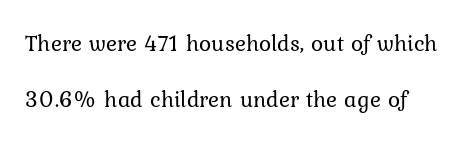
The image shows 23 px text type, upright; set loose line spacing (2.42x), normal letter spacing, not underlined.
